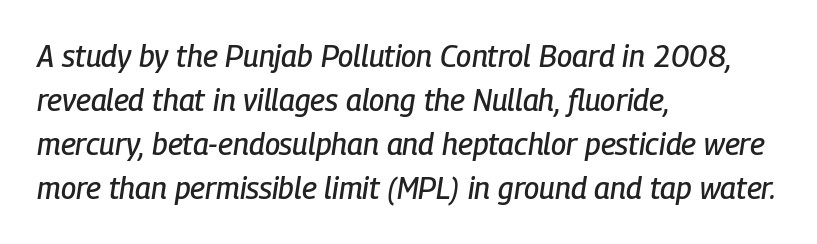
The image shows 30 px condensed type, italic (leaning right); set left-aligned, normal line spacing (1.47x), normal letter spacing, not underlined; low stroke contrast and a medium x-height.
